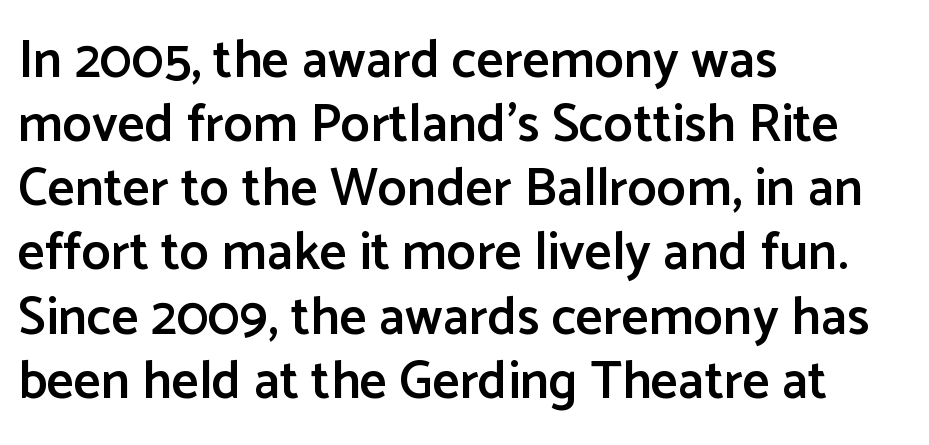
The image shows 53 px semibold sans-serif type, upright; set left-aligned, line spacing 1.21x, normal letter spacing, not underlined; low stroke contrast and a medium x-height.
